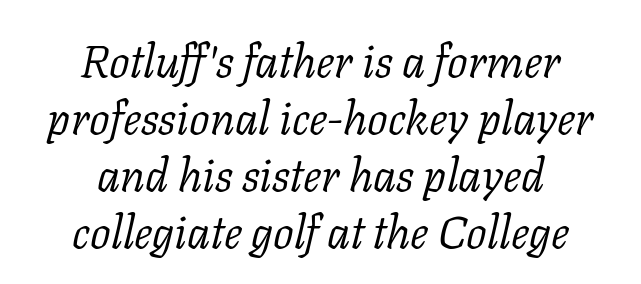
Tracking here is standard; glyphs follow each other at the usual distance. Horizontally, the lines are justified to the midpoint only. The whole block is typeset with a tilt. Note the varied advance widths — an 'i' is clearly narrower than an 'm'. Summary of weight: not heavy and not bold.
